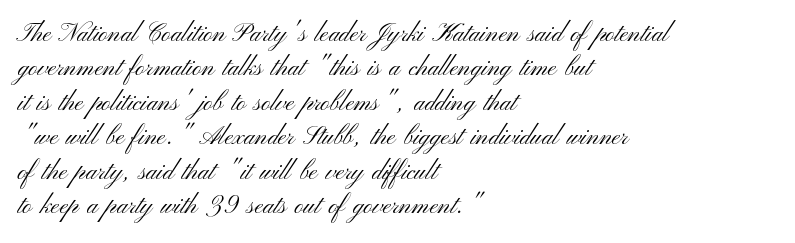
Q: Is the text bold? A: No.
Q: Is the text italic (slanted)? A: Yes.
Q: Is the text underlined? A: No.
Q: How is the paragraph aligned? A: Left-aligned.
Q: Is the spacing between letters normal or unusually wide? A: Normal.
Q: Is the spacing between lines tight, normal or loose? A: Normal.
